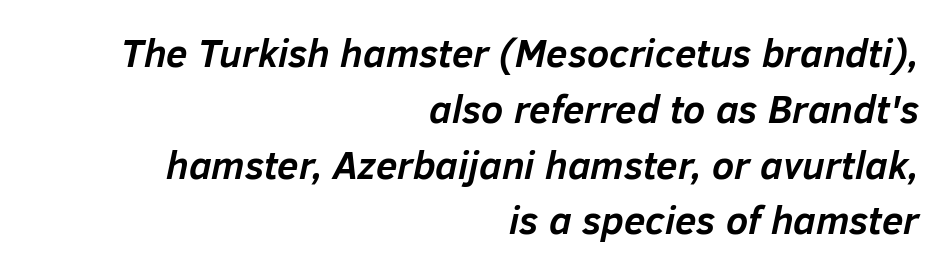
Q: Is the text bold? A: Yes.
Q: Is the text italic (slanted)? A: Yes, it leans right by about 12 degrees.
Q: Is the text underlined? A: No.
Q: How is the paragraph aligned? A: Right-aligned.
Q: Is the spacing between letters normal or unusually wide? A: Normal.
Q: Is the spacing between lines tight, normal or loose? A: Normal.
Q: Width (condensed, normal, or wide)? A: Normal.
Q: Stroke contrast? A: Low.
Q: x-height? A: Medium.
Q: Monospaced? A: No.
